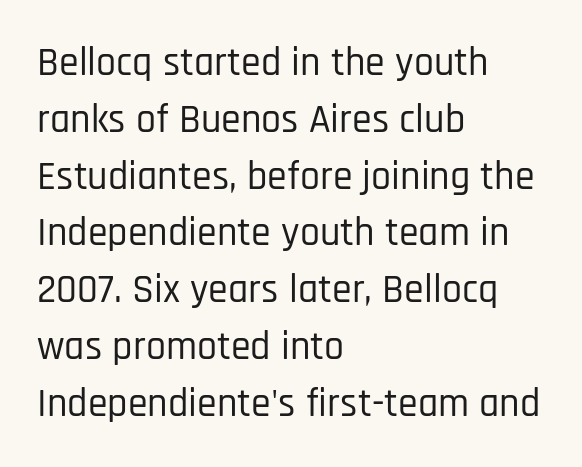
{"serif": "no", "italic": "no", "width": "condensed", "stroke_contrast": "low", "x_height": "large", "monospaced": "no", "underline": "no", "align": "left", "line_spacing": "normal", "line_spacing_ratio": 1.42, "letter_spacing": "normal", "letter_spacing_em": 0.0, "glyph_px": 40}
